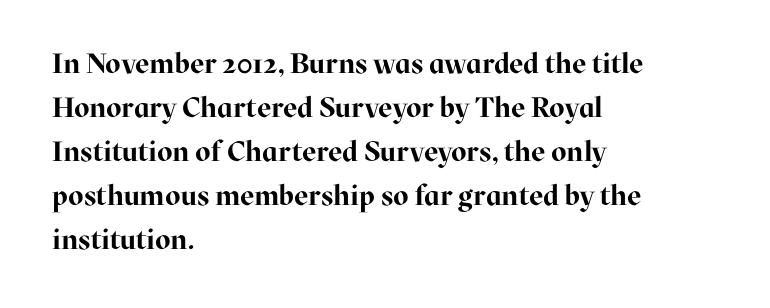
The lettering holds an erect, upright posture throughout. The letters advance in unequal steps, a hallmark of proportional type. Vertical spacing — default. The letters are bold, with thick, heavy strokes.
